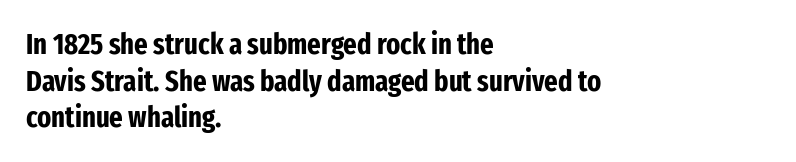
{"serif": "no", "italic": "no", "bold": "yes", "weight": "bold", "width": "condensed", "stroke_contrast": "low", "x_height": "medium", "monospaced": "no", "underline": "no", "align": "left", "line_spacing": "normal", "line_spacing_ratio": 1.26, "letter_spacing": "normal", "letter_spacing_em": 0.0, "glyph_px": 29}
